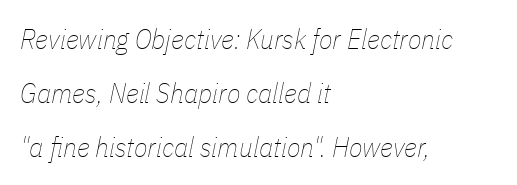
The image shows 28 px thin, condensed type, italic (leaning right); set left-aligned, loose line spacing (1.92x), normal letter spacing, not underlined; low stroke contrast and a medium x-height.
